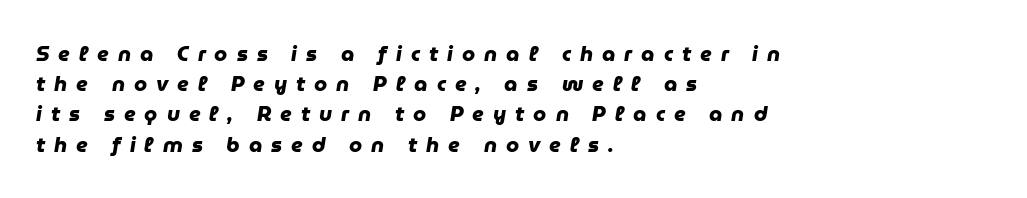
{"bold": "yes", "underline": "no", "align": "left", "line_spacing": "normal", "line_spacing_ratio": 1.44, "letter_spacing": "wide", "letter_spacing_em": 0.43, "glyph_px": 21}
